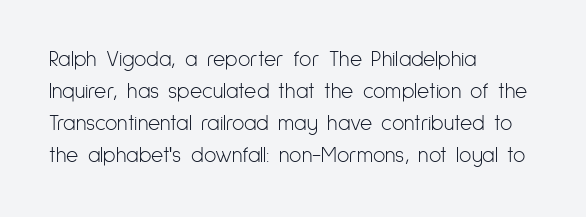
Is the block centered? No — it sits flush against the left margin. Honestly, the row spacing looks completely unremarkable. Check under the words: just untouched page. Ascenders rise straight up at ninety degrees. Nobody touched the tracking dial on this one.
